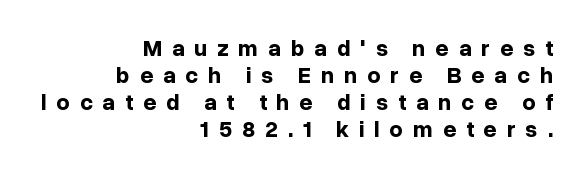
The image shows 23 px bold type, upright; set right-aligned, line spacing 1.17x, unusually wide letter spacing (+0.43 em), not underlined.
